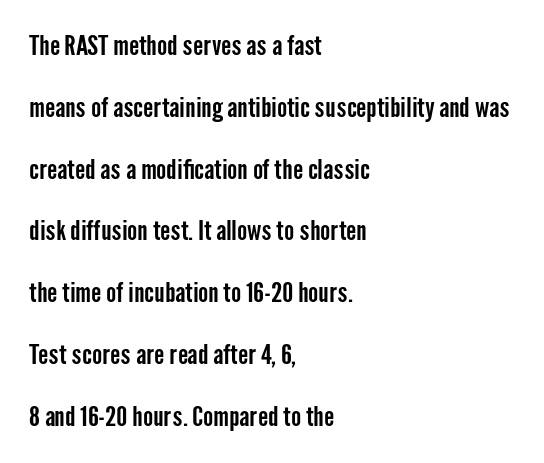
Does extra space separate the letters? No, they use regular spacing. The letters stand upright; this is a roman face. The designer dialed line spacing up above the default. The paragraph has a hard left edge and a soft right edge.
